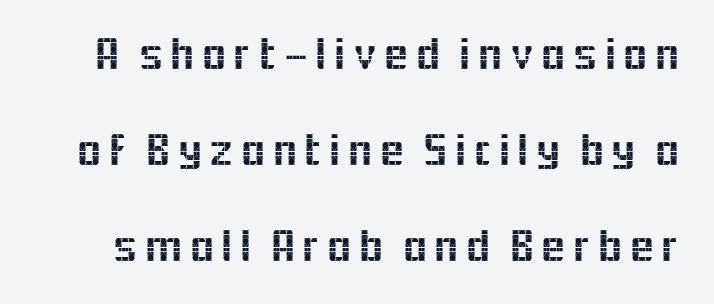
Q: Is the text italic (slanted)? A: No, it is upright.
Q: Is the typeface a serif or a sans-serif typeface? A: Sans-serif.
Q: Is the text underlined? A: No.
Q: Is the spacing between lines tight, normal or loose? A: Loose.
Q: Width (condensed, normal, or wide)? A: Normal.
Q: x-height? A: Medium.
Q: Monospaced? A: No.
